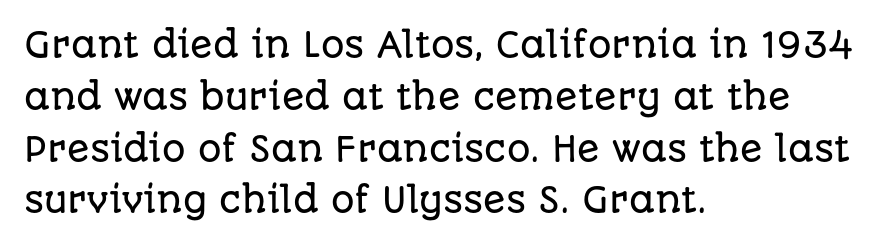
{"serif": "no", "italic": "no", "width": "normal", "stroke_contrast": "low", "x_height": "large", "monospaced": "no", "underline": "no", "align": "left", "line_spacing": "normal", "line_spacing_ratio": 1.57, "letter_spacing": "normal", "letter_spacing_em": 0.0, "glyph_px": 33}
